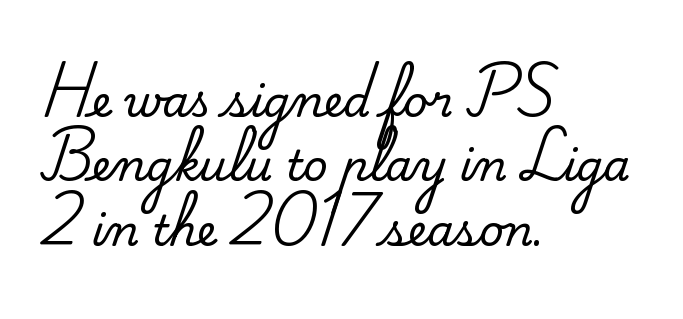
{"serif": "yes", "width": "normal", "stroke_contrast": "medium", "x_height": "small", "monospaced": "no", "underline": "no", "align": "left", "line_spacing": "normal", "line_spacing_ratio": 1.5, "letter_spacing": "normal", "letter_spacing_em": 0.0, "glyph_px": 43}
